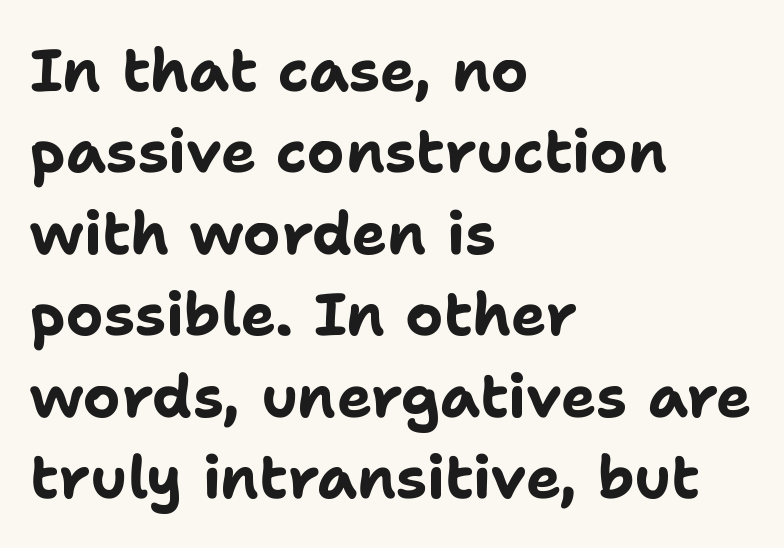
Horizontal bands of white between lines are of average thickness. A typesetter would label this face a sans. Each line starts at the same left margin while the right side varies. On the weight axis this lands at bold, roughly 700. Quick note: underline off.
